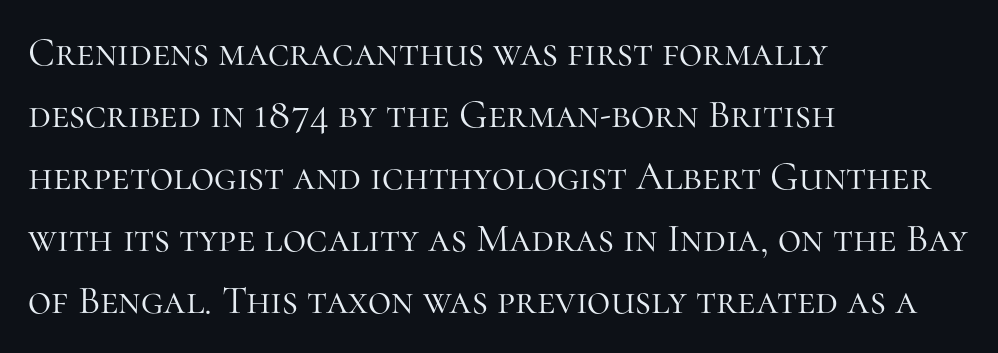
Is this a heavy cut? Hardly; it is regular or lighter. Unmarked baselines from the first word to the last. Glyph-to-glyph distance matches everyday printed text. Every character sits straight up, as roman type does. Successive baselines arrive at the customary interval.
